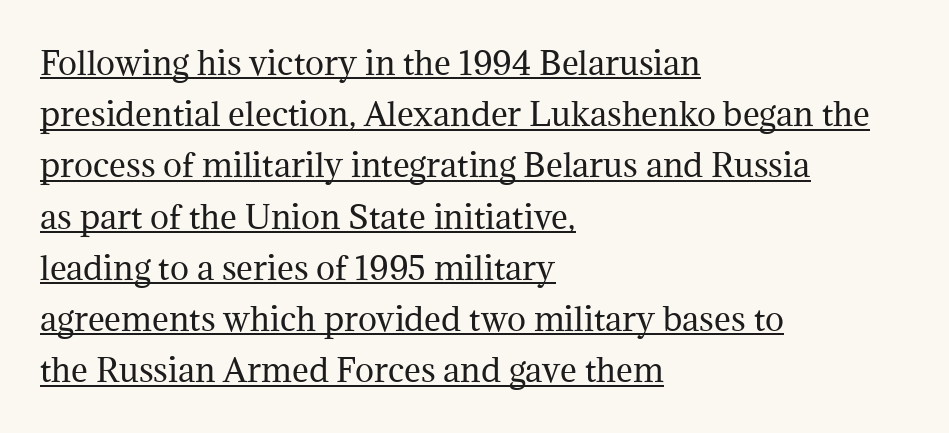
{"serif": "yes", "italic": "no", "bold": "no", "weight": "regular", "width": "normal", "stroke_contrast": "medium", "x_height": "medium", "monospaced": "no", "underline": "yes", "align": "left", "line_spacing": "normal", "line_spacing_ratio": 1.6, "letter_spacing": "normal", "letter_spacing_em": 0.0, "glyph_px": 32}
